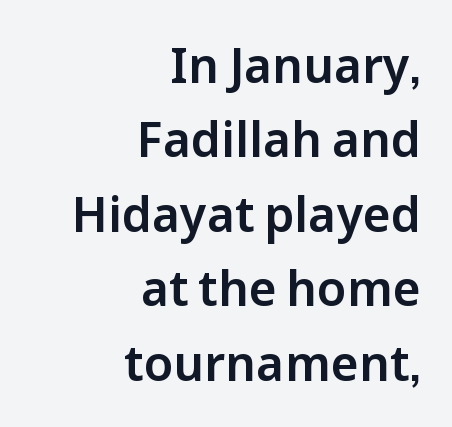
The image shows 48 px sans-serif type, upright; set right-aligned, normal line spacing (1.55x), normal letter spacing, not underlined; low stroke contrast and a medium x-height.
